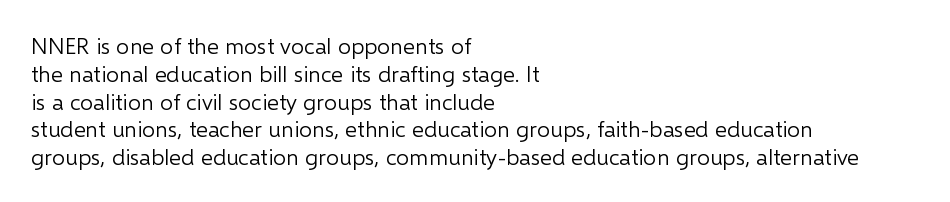
Italic: no, the glyphs are upright roman. Typeset ragged right — the left edge is the straight one. The gaps between neighbouring characters are ordinary and unremarkable. No letter is thick-stroked: the sample isn't bold. Lines of text with bare space underneath.
